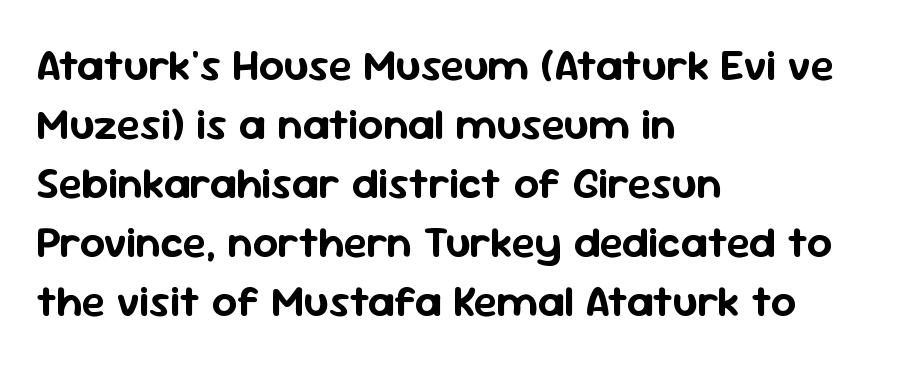
{"serif": "no", "italic": "no", "width": "normal", "stroke_contrast": "low", "x_height": "medium", "monospaced": "no", "underline": "no", "align": "left", "line_spacing": "normal", "line_spacing_ratio": 1.34, "letter_spacing": "normal", "letter_spacing_em": 0.0, "glyph_px": 44}
